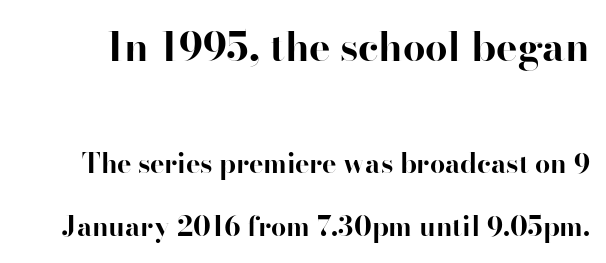
Q: Is the text bold? A: Yes.
Q: Is the text italic (slanted)? A: No, it is upright.
Q: Is the typeface a serif or a sans-serif typeface? A: Serif.
Q: Is the text underlined? A: No.
Q: Is the spacing between letters normal or unusually wide? A: Normal.
Q: Is the spacing between lines tight, normal or loose? A: Loose.
Q: Which block of text is set in a larger size, the first (top) or the second (bottom)? A: The first (top) one.
Q: Width (condensed, normal, or wide)? A: Normal.
Q: Stroke contrast? A: High.
Q: x-height? A: Small.
Q: Monospaced? A: No.
